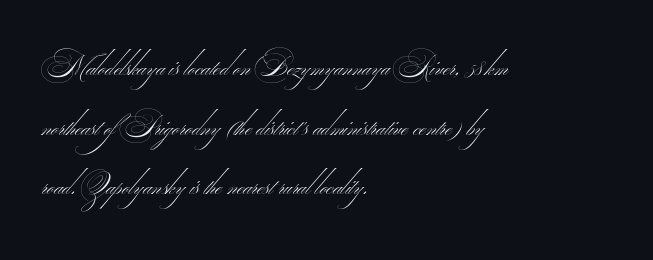
{"serif": "no", "bold": "no", "weight": "thin", "width": "wide", "stroke_contrast": "medium", "monospaced": "no", "underline": "no", "align": "left", "line_spacing": "loose", "line_spacing_ratio": 2.06, "letter_spacing": "normal", "letter_spacing_em": 0.0, "glyph_px": 29}
